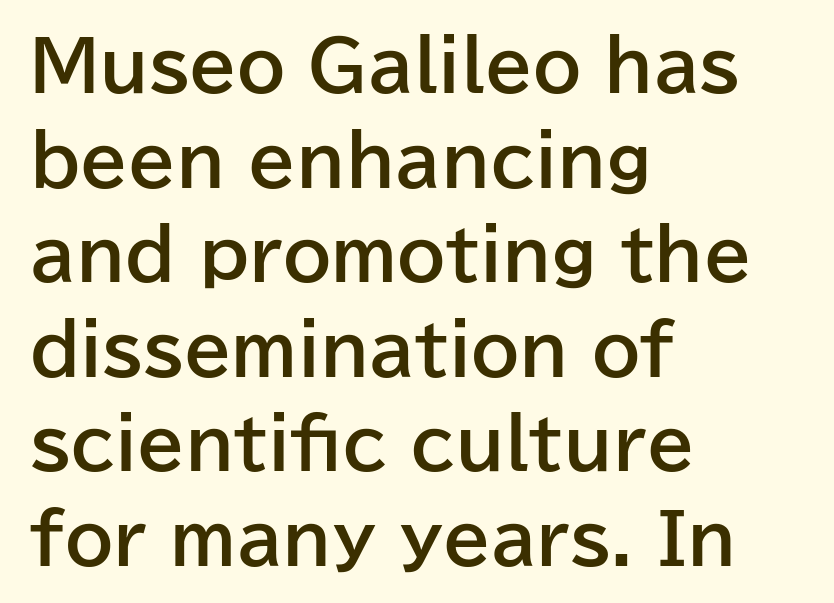
Q: Is the text bold? A: Yes.
Q: Is the text italic (slanted)? A: No, it is upright.
Q: Is the typeface a serif or a sans-serif typeface? A: Sans-serif.
Q: Is the text underlined? A: No.
Q: How is the paragraph aligned? A: Left-aligned.
Q: Is the spacing between letters normal or unusually wide? A: Normal.
Q: Is the spacing between lines tight, normal or loose? A: Normal.
Q: Width (condensed, normal, or wide)? A: Normal.
Q: Stroke contrast? A: Low.
Q: x-height? A: Medium.
Q: Monospaced? A: No.
